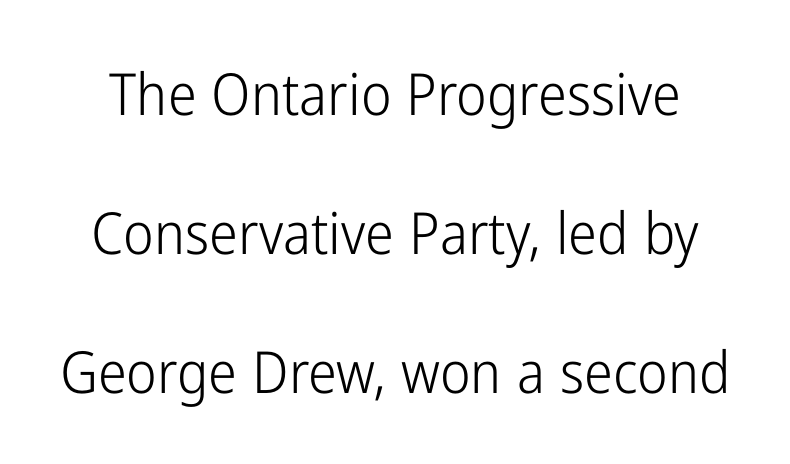
Think standard paragraph weight, or any step lighter than that. The line-height multiplier appears high, well above default. The area under the type is left untouched. Short note: letters normally spaced. Character widths vary here, with narrow letters taking less room than wide ones. Observe the absence of serifs on each vertical stroke in this sample.
